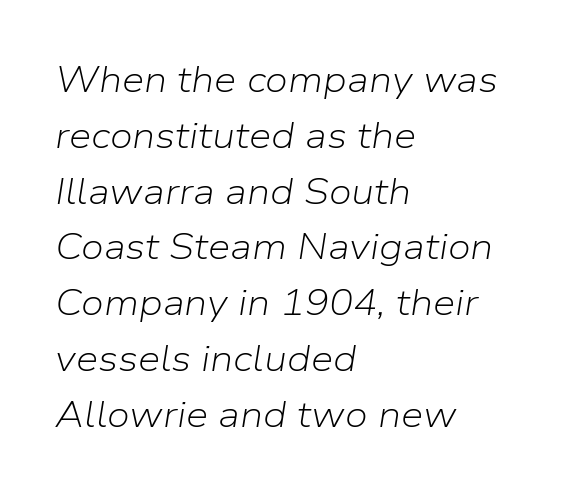
Here the designer chose a conventional face with non-uniform glyph widths. Caption: multi-line text, flush left, ragged right. Type without underlining. Observe the ordinary spacing: letters are neighbours, not strangers. The glyphs look as if they've been sheared to an angle.
